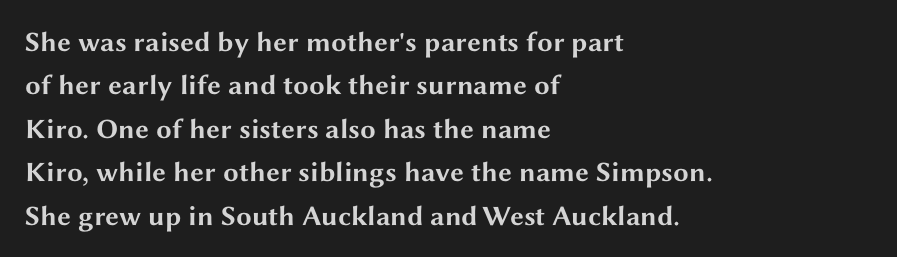
Q: Is the text bold? A: Yes.
Q: Is the text italic (slanted)? A: No, it is upright.
Q: Is the typeface a serif or a sans-serif typeface? A: Sans-serif.
Q: Is the text underlined? A: No.
Q: How is the paragraph aligned? A: Left-aligned.
Q: Is the spacing between letters normal or unusually wide? A: Normal.
Q: Is the spacing between lines tight, normal or loose? A: Normal.
Q: Width (condensed, normal, or wide)? A: Wide.
Q: Stroke contrast? A: Medium.
Q: x-height? A: Medium.
Q: Monospaced? A: No.
